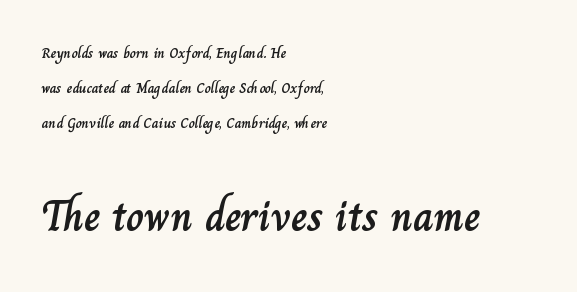
The image shows 44 px text type; set left-aligned, loose line spacing (2.32x), normal letter spacing, not underlined; the second (bottom) block is 2.93x larger; low stroke contrast and a small x-height.
